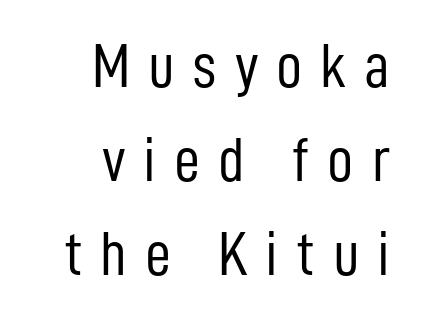
The image shows 64 px light, condensed sans-serif type, upright; set right-aligned, normal line spacing (1.47x), unusually wide letter spacing (+0.28 em), not underlined; low stroke contrast and a medium x-height.
